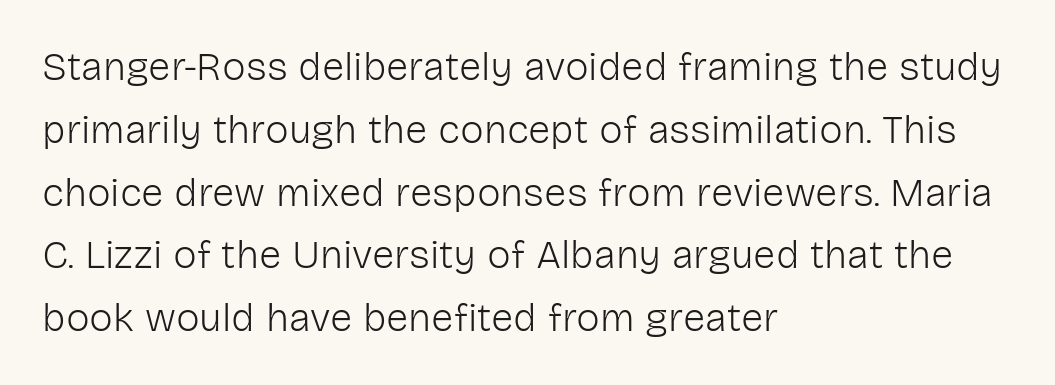
{"serif": "no", "italic": "no", "bold": "no", "weight": "light", "width": "normal", "stroke_contrast": "low", "x_height": "medium", "monospaced": "no", "underline": "no", "align": "left", "line_spacing": "normal", "line_spacing_ratio": 1.57, "letter_spacing": "normal", "letter_spacing_em": 0.0, "glyph_px": 40}
